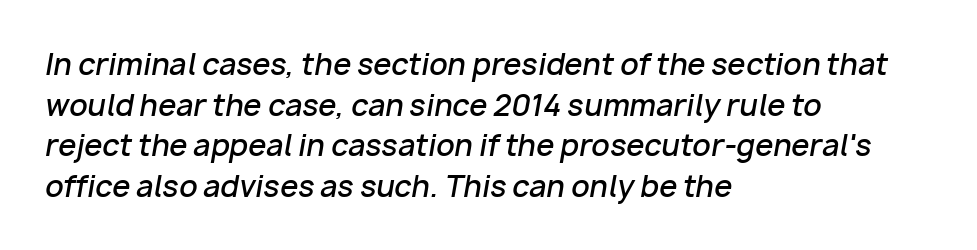
Q: Is the text bold? A: Semi-bold.
Q: Is the text italic (slanted)? A: Yes, it leans right by about 10 degrees.
Q: Is the text underlined? A: No.
Q: How is the paragraph aligned? A: Left-aligned.
Q: Is the spacing between letters normal or unusually wide? A: Normal.
Q: Is the spacing between lines tight, normal or loose? A: Normal.
Q: Width (condensed, normal, or wide)? A: Normal.
Q: Stroke contrast? A: Low.
Q: x-height? A: Medium.
Q: Monospaced? A: No.
